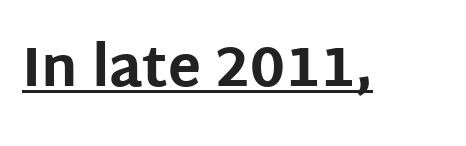
Q: Is the text bold? A: Yes.
Q: Is the text italic (slanted)? A: No, it is upright.
Q: Is the typeface a serif or a sans-serif typeface? A: Sans-serif.
Q: Is the text underlined? A: Yes.
Q: Is the spacing between letters normal or unusually wide? A: Normal.
Q: Width (condensed, normal, or wide)? A: Normal.
Q: Stroke contrast? A: Low.
Q: x-height? A: Large.
Q: Monospaced? A: No.
